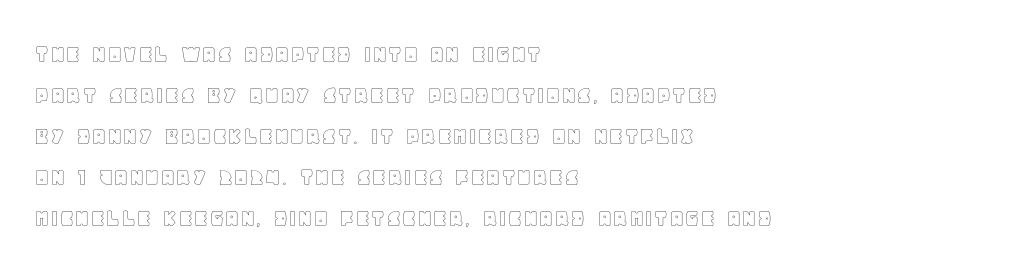
Underlining? Definitely not there. The passage shown stacks its lines at a standard gap. Tall strokes in this sample are plumb rather than angled. Is the block centered? No — it sits flush against the left margin.
